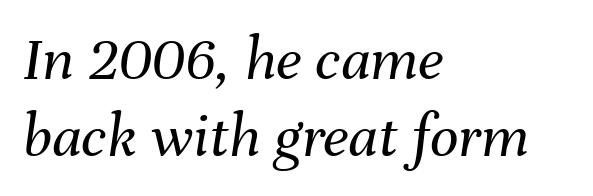
Heft: none added — not bold. Reading down the block, your eye returns to a fixed left position each line. A typesetter would call this zero additional tracking. Rule under the text: the space is simply empty. Emphasis-style slanted type is in use. Spacing verdict: proportional, widths tailored to each character.
